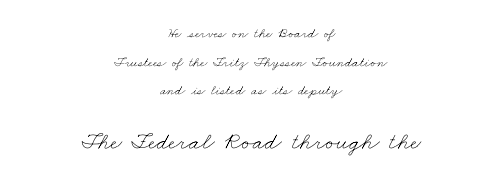
Q: Is the text bold? A: No.
Q: Is the text underlined? A: No.
Q: How is the paragraph aligned? A: Centered.
Q: Is the spacing between letters normal or unusually wide? A: Normal.
Q: Is the spacing between lines tight, normal or loose? A: Loose.
Q: Which block of text is set in a larger size, the first (top) or the second (bottom)? A: The second (bottom) one.
